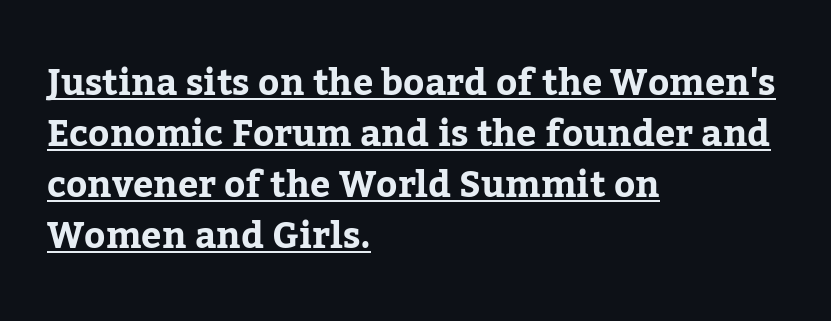
Q: Is the text italic (slanted)? A: No, it is upright.
Q: Is the typeface a serif or a sans-serif typeface? A: Serif.
Q: Is the text underlined? A: Yes.
Q: How is the paragraph aligned? A: Left-aligned.
Q: Is the spacing between letters normal or unusually wide? A: Normal.
Q: Is the spacing between lines tight, normal or loose? A: Normal.
Q: Width (condensed, normal, or wide)? A: Normal.
Q: Stroke contrast? A: Low.
Q: x-height? A: Medium.
Q: Monospaced? A: No.
